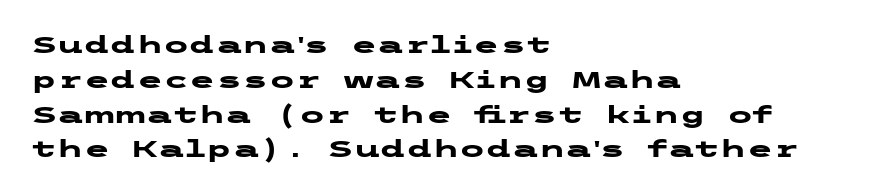
The image shows 24 px bold type, upright; set left-aligned, normal line spacing (1.45x), normal letter spacing, not underlined.
